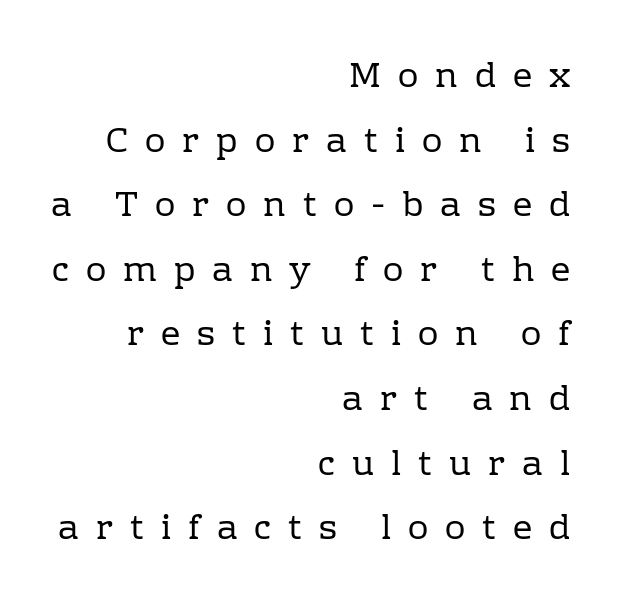
The image shows 34 px regular-weight serif type, upright; set right-aligned, loose line spacing (1.9x), unusually wide letter spacing (+0.5 em), not underlined; low stroke contrast and a medium x-height.
